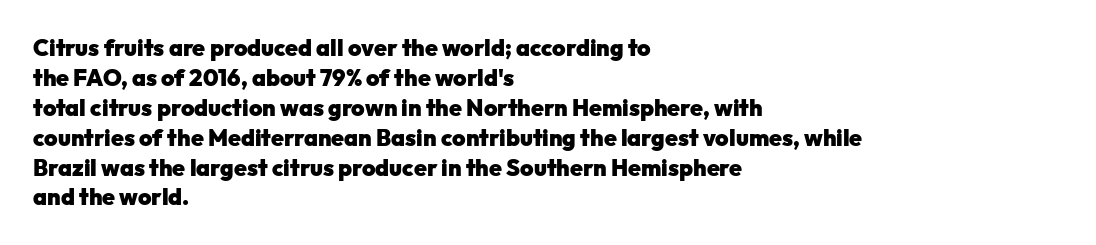
{"italic": "no", "bold": "yes", "underline": "no", "align": "left", "line_spacing": "normal", "line_spacing_ratio": 1.3, "letter_spacing": "normal", "letter_spacing_em": 0.0, "glyph_px": 23}
